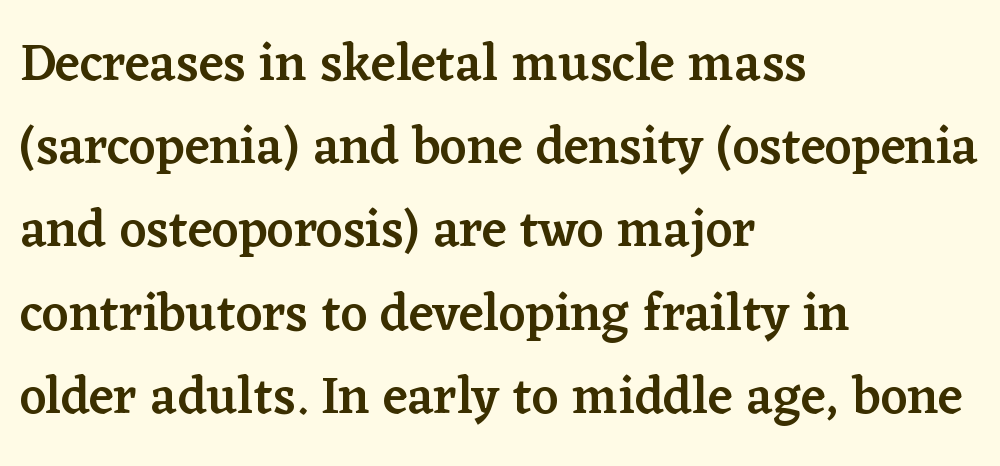
The image shows 52 px semibold serif type, upright; set left-aligned, normal line spacing (1.6x), normal letter spacing, not underlined; low stroke contrast and a medium x-height.
